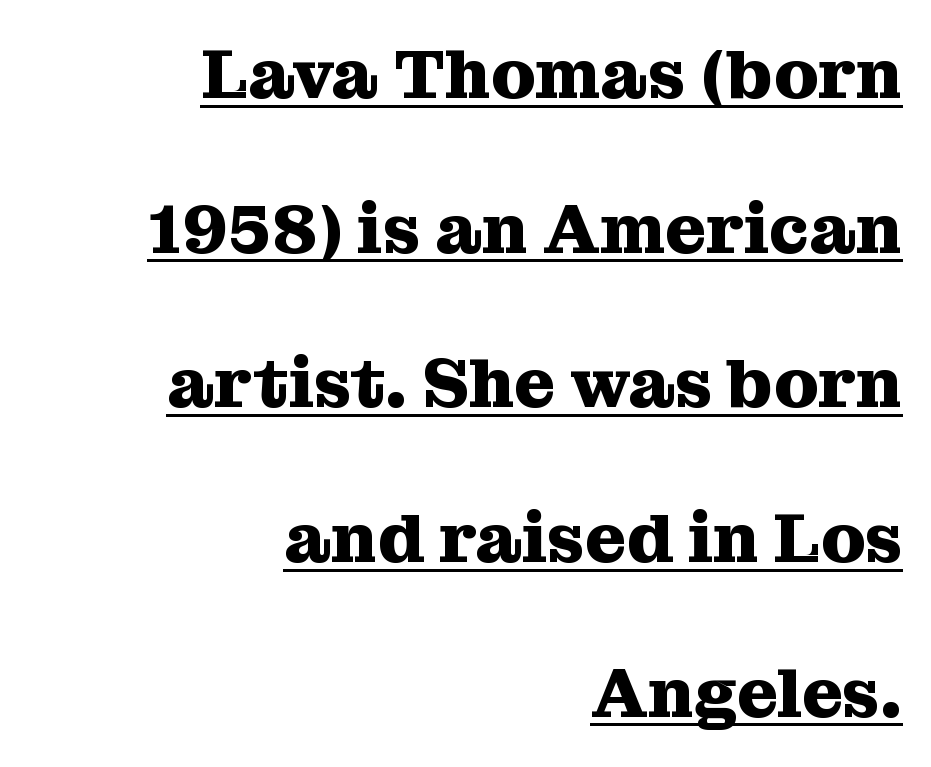
{"serif": "yes", "italic": "no", "bold": "yes", "weight": "heavy", "width": "normal", "stroke_contrast": "medium", "x_height": "medium", "monospaced": "no", "underline": "yes", "align": "right", "line_spacing": "loose", "line_spacing_ratio": 2.21, "letter_spacing": "normal", "letter_spacing_em": 0.0, "glyph_px": 70}
